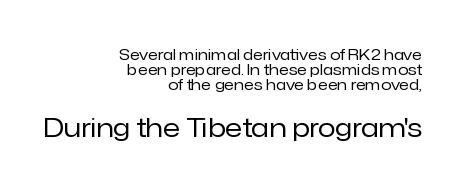
Q: Is the text bold? A: No.
Q: Is the text italic (slanted)? A: No, it is upright.
Q: Is the text underlined? A: No.
Q: How is the paragraph aligned? A: Right-aligned.
Q: Is the spacing between letters normal or unusually wide? A: Normal.
Q: Is the spacing between lines tight, normal or loose? A: Tight.
Q: Which block of text is set in a larger size, the first (top) or the second (bottom)? A: The second (bottom) one.
